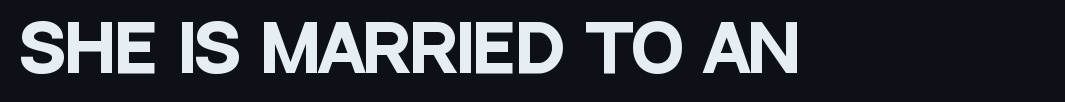
The image shows 63 px heavy, condensed sans-serif type, upright; set normal letter spacing, not underlined; low stroke contrast and a large x-height.
